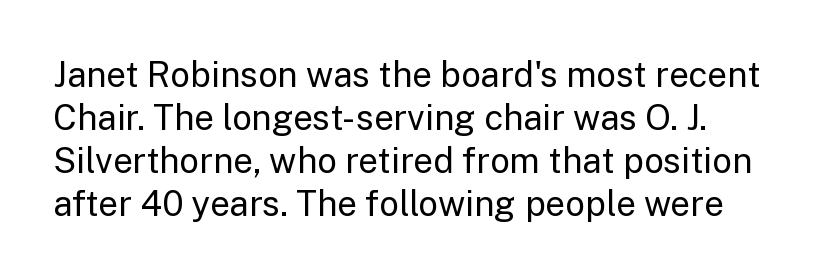
{"serif": "no", "italic": "no", "bold": "no", "weight": "regular", "width": "normal", "stroke_contrast": "low", "x_height": "medium", "monospaced": "no", "underline": "no", "line_spacing_ratio": 1.23, "letter_spacing": "normal", "letter_spacing_em": 0.0, "glyph_px": 35}
